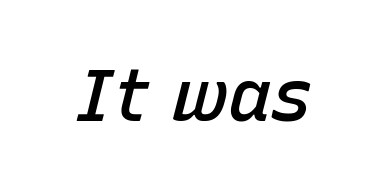
Q: Is the text bold? A: Semi-bold.
Q: Is the text italic (slanted)? A: Yes, it leans right by about 15 degrees.
Q: Is the text underlined? A: No.
Q: Is the spacing between letters normal or unusually wide? A: Normal.
Q: Width (condensed, normal, or wide)? A: Normal.
Q: Stroke contrast? A: Low.
Q: x-height? A: Medium.
Q: Monospaced? A: No.
